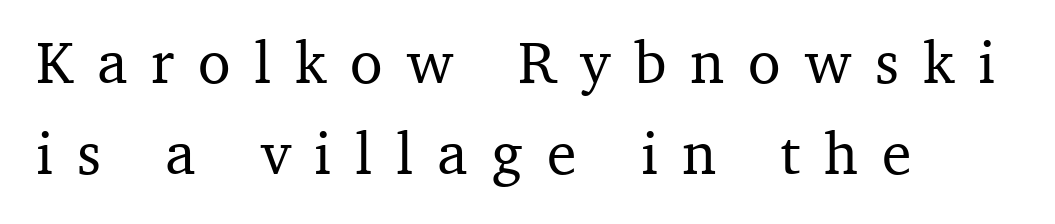
Reading down the block, your eye returns to a fixed left position each line. Quick note: not italic, upright. Quick note: underline off. The leading is moderate, giving the passage an even texture. The face used here is proportionally spaced, like ordinary book or web type. This is serif lettering, the kind often seen in printed books.
